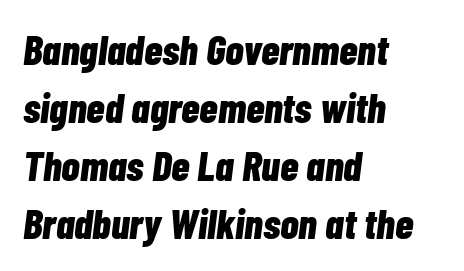
{"italic": "yes", "lean": "right", "slant_degrees": 7, "bold": "yes", "weight": "bold", "width": "condensed", "stroke_contrast": "low", "x_height": "medium", "monospaced": "no", "underline": "no", "align": "left", "line_spacing": "normal", "line_spacing_ratio": 1.38, "letter_spacing": "normal", "letter_spacing_em": 0.0, "glyph_px": 42}
